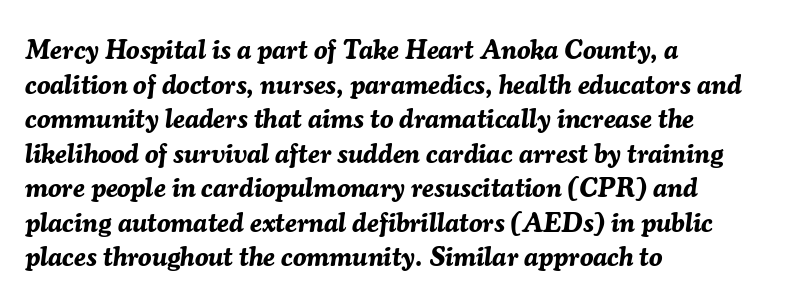
Q: Is the text bold? A: Yes.
Q: Is the text italic (slanted)? A: Yes, it leans right by about 7 degrees.
Q: Is the text underlined? A: No.
Q: How is the paragraph aligned? A: Left-aligned.
Q: Is the spacing between letters normal or unusually wide? A: Normal.
Q: Is the spacing between lines tight, normal or loose? A: Normal.
